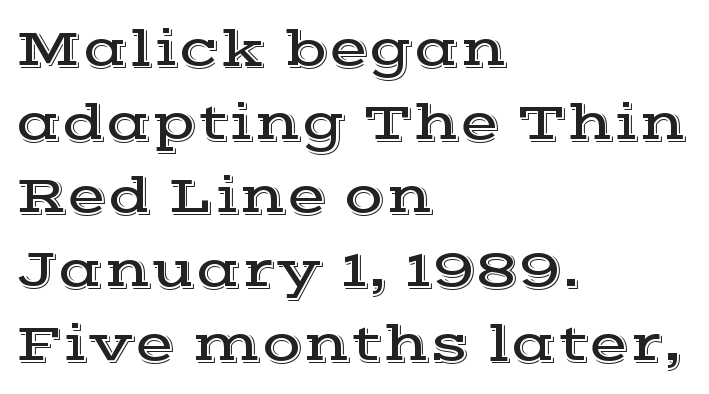
{"serif": "yes", "italic": "no", "width": "wide", "x_height": "medium", "monospaced": "no", "underline": "no", "align": "left", "line_spacing": "normal", "line_spacing_ratio": 1.39, "letter_spacing": "normal", "letter_spacing_em": 0.0, "glyph_px": 53}
